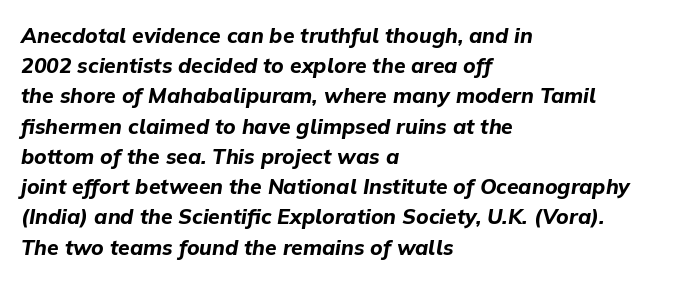
{"italic": "yes", "lean": "right", "slant_degrees": 9, "bold": "yes", "underline": "no", "align": "left", "line_spacing": "normal", "line_spacing_ratio": 1.44, "letter_spacing": "normal", "letter_spacing_em": 0.0, "glyph_px": 21}
